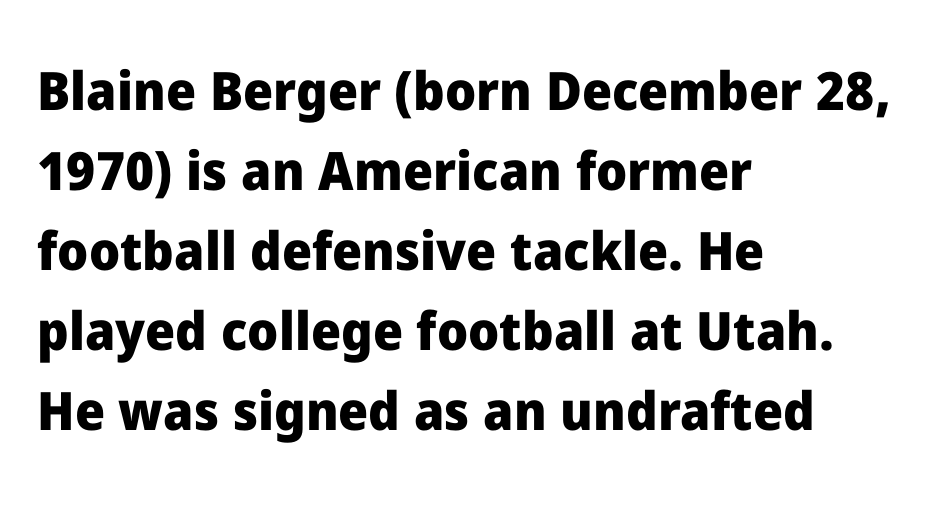
The image shows 53 px heavy sans-serif type, upright; set left-aligned, normal line spacing (1.51x), normal letter spacing, not underlined; low stroke contrast and a medium x-height.
